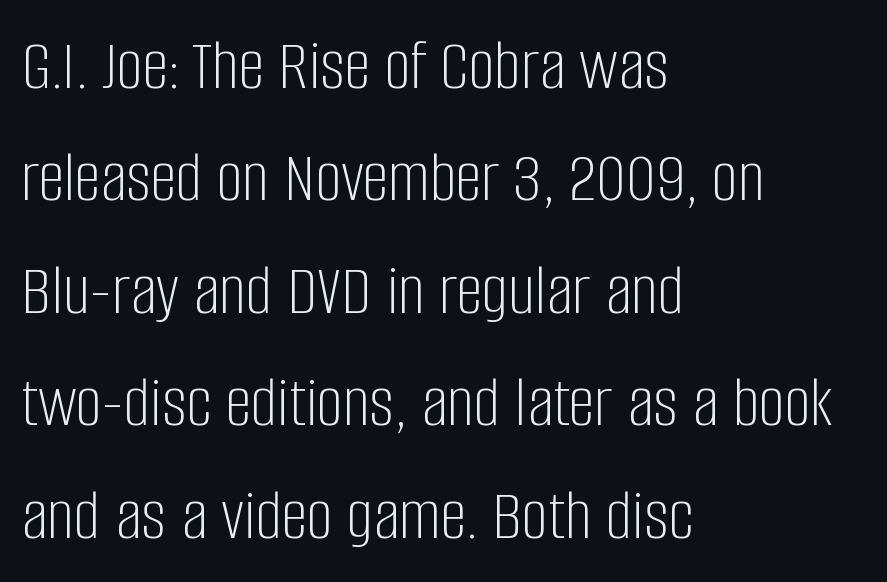
Short note: letters normally spaced. Vertical spacing — default. Nothing heavy about these letters — not bold at all. Horizontally, the lines are justified to the leading edge only. The font family rendered here belongs to the sans-serif group. The specimen omits any rule beneath the text block's lines.
